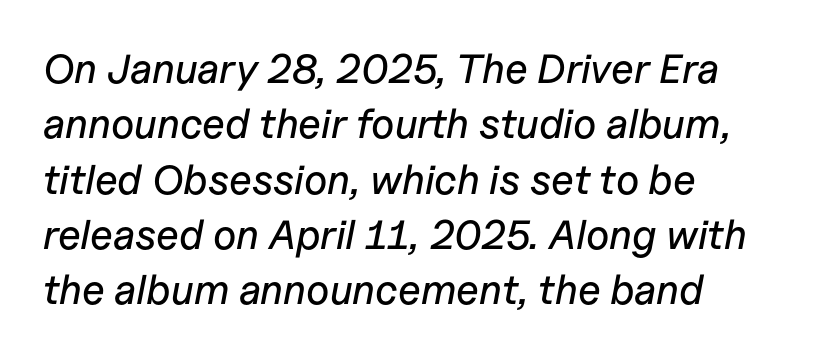
{"italic": "yes", "lean": "right", "slant_degrees": 11, "width": "normal", "stroke_contrast": "low", "x_height": "medium", "monospaced": "no", "underline": "no", "align": "left", "line_spacing": "normal", "line_spacing_ratio": 1.35, "letter_spacing": "normal", "letter_spacing_em": 0.0, "glyph_px": 41}
